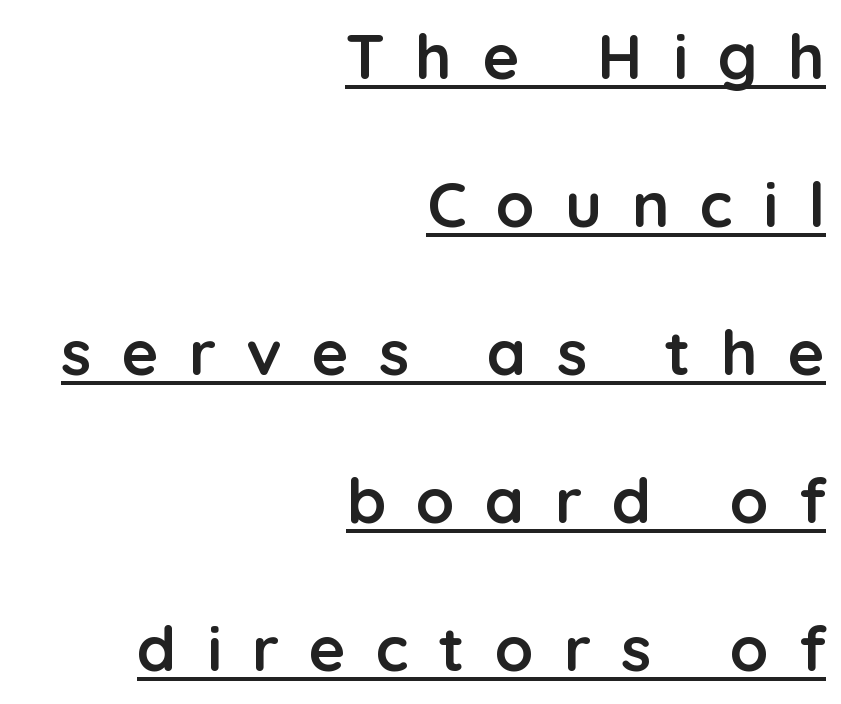
The rendering shows plain stroke endings on the letterforms — a sans-serif design. This sample has the flowing, uneven cadence of proportional lettering. The lines in this sample share a right terminus and differ only in where they begin. Successive baselines arrive slowly, with a big drop between each.
